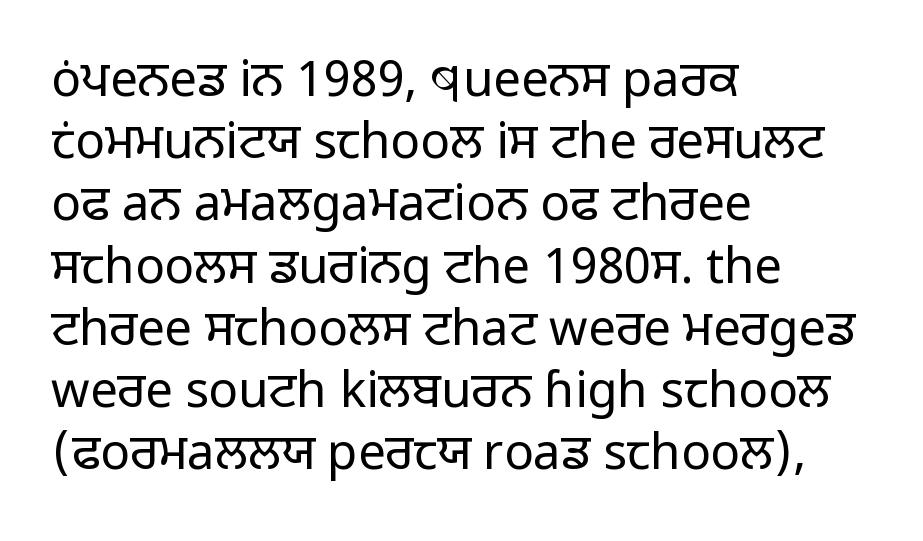
Q: Is the text bold? A: No.
Q: Is the text italic (slanted)? A: No, it is upright.
Q: Is the typeface a serif or a sans-serif typeface? A: Sans-serif.
Q: Is the text underlined? A: No.
Q: How is the paragraph aligned? A: Left-aligned.
Q: Is the spacing between letters normal or unusually wide? A: Normal.
Q: Is the spacing between lines tight, normal or loose? A: Normal.
Q: Width (condensed, normal, or wide)? A: Normal.
Q: Stroke contrast? A: Low.
Q: x-height? A: Medium.
Q: Monospaced? A: No.
